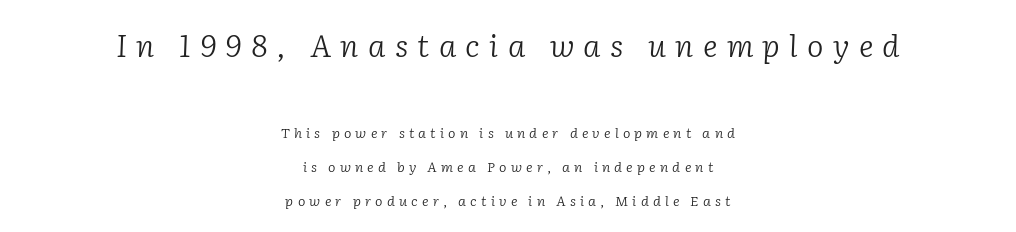
The image shows 31 px light serif type, italic (leaning right); set centered, loose line spacing (2.45x), unusually wide letter spacing (+0.3 em), not underlined; the first (top) block is 2.21x larger; low stroke contrast and a medium x-height.
